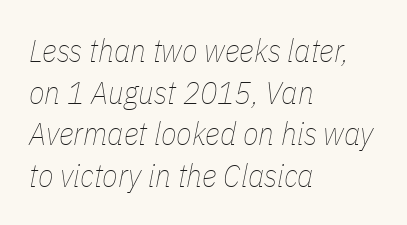
Characters are canted at an angle relative to the baseline's perpendicular. You could not count columns in this text — the font is proportionally spaced. No extra tracking has been applied to these lines. Alignment: flush left. The passage shown stacks its lines at a standard gap.
